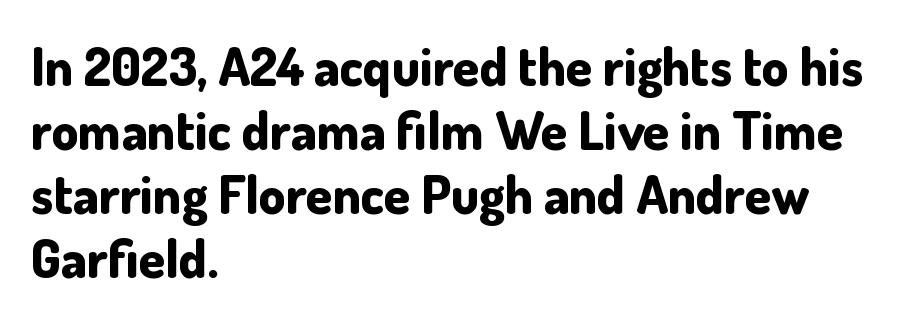
{"serif": "no", "italic": "no", "bold": "yes", "weight": "bold", "width": "normal", "stroke_contrast": "low", "x_height": "small", "monospaced": "no", "underline": "no", "align": "left", "line_spacing_ratio": 1.21, "letter_spacing": "normal", "letter_spacing_em": 0.0, "glyph_px": 53}
